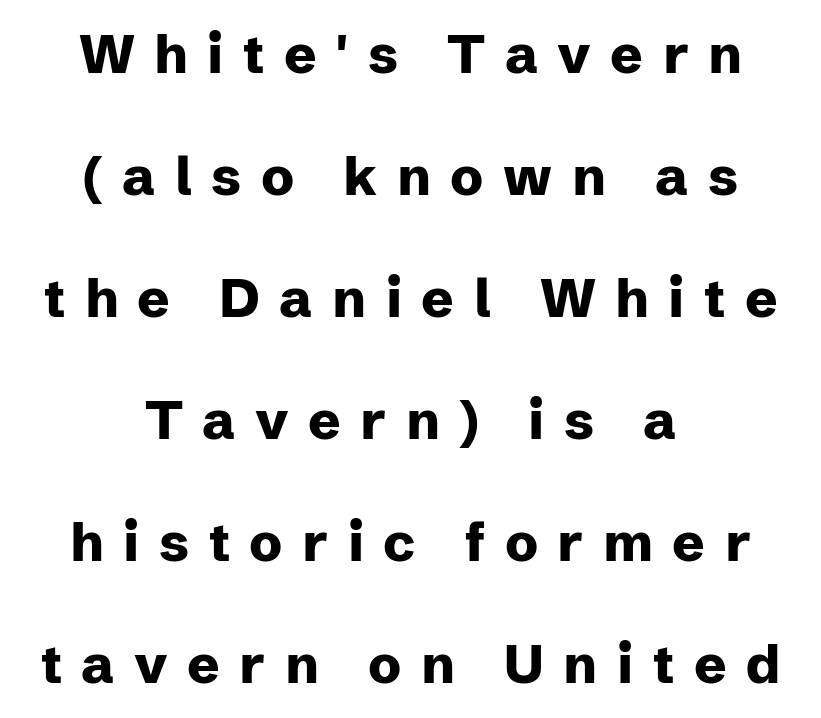
You could not count columns in this text — the font is proportionally spaced. The area under the type is left untouched. The axis of the letterforms is exactly vertical. Examine the stroke ends and you'll find no serifs. Strong, thick strokes mark this as bold type. Characters follow at a spacing far wider than the type designer built in.
